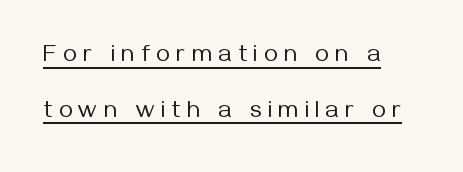
{"italic": "no", "bold": "no", "underline": "yes", "align": "left", "line_spacing": "loose", "line_spacing_ratio": 2.32, "letter_spacing": "wide", "letter_spacing_em": 0.27, "glyph_px": 24}
